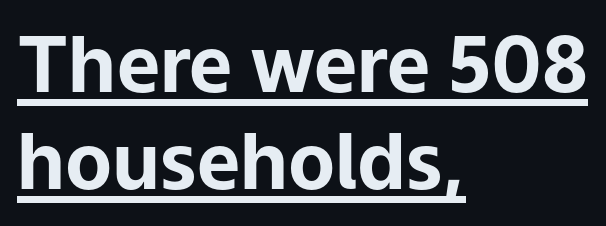
The image shows 77 px bold sans-serif type, upright; set left-aligned, normal line spacing (1.26x), normal letter spacing, underlined; low stroke contrast and a medium x-height.
